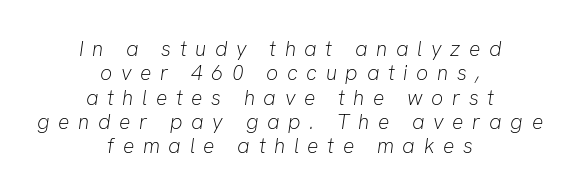
{"italic": "yes", "lean": "right", "slant_degrees": 8, "bold": "no", "underline": "no", "align": "center", "line_spacing_ratio": 1.16, "letter_spacing": "wide", "letter_spacing_em": 0.41, "glyph_px": 21}
